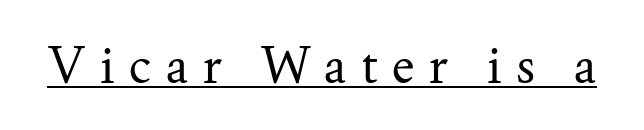
{"serif": "yes", "italic": "no", "bold": "no", "weight": "regular", "width": "normal", "stroke_contrast": "medium", "x_height": "small", "monospaced": "no", "underline": "yes", "letter_spacing": "wide", "letter_spacing_em": 0.29, "glyph_px": 51}
